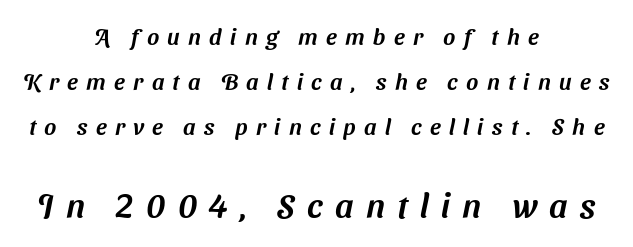
Widely set lines give the paragraph a tall, airy silhouette. Note: no serifs on the glyphs. Students, note that the glyphs here are deliberately spaced far apart. The passage shown begins with its smaller block and ends with its larger one.
